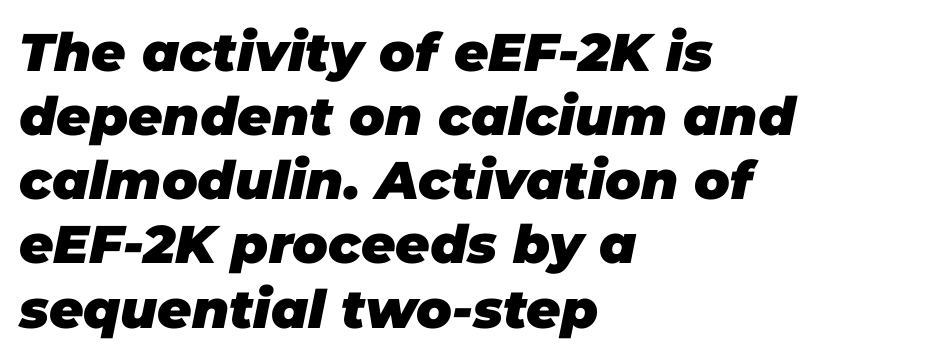
The image shows 53 px heavy type, italic (leaning right); set left-aligned, line spacing 1.21x, normal letter spacing, not underlined; low stroke contrast and a large x-height.
